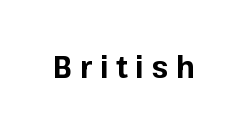
The image shows 30 px bold sans-serif type, upright; set unusually wide letter spacing (+0.26 em), not underlined; low stroke contrast and a medium x-height.
